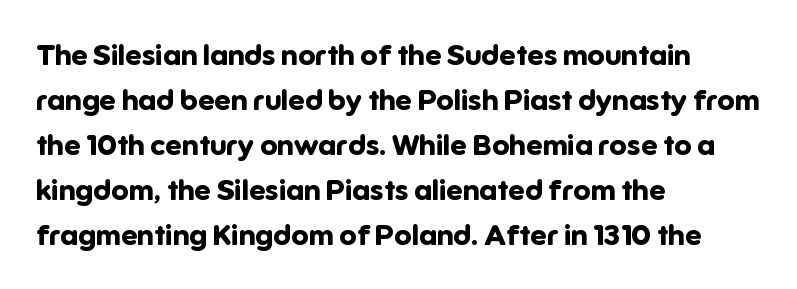
{"serif": "no", "italic": "no", "bold": "yes", "weight": "bold", "width": "normal", "stroke_contrast": "low", "x_height": "medium", "monospaced": "no", "underline": "no", "align": "left", "line_spacing": "normal", "line_spacing_ratio": 1.55, "letter_spacing": "normal", "letter_spacing_em": 0.0, "glyph_px": 29}
